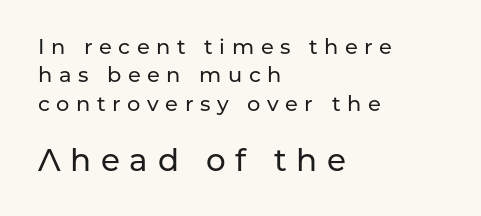
The image shows 31 px sans-serif type, upright; set left-aligned, normal line spacing (1.35x), unusually wide letter spacing (+0.31 em), not underlined; the second (bottom) block is 1.48x larger; low stroke contrast and a medium x-height.
